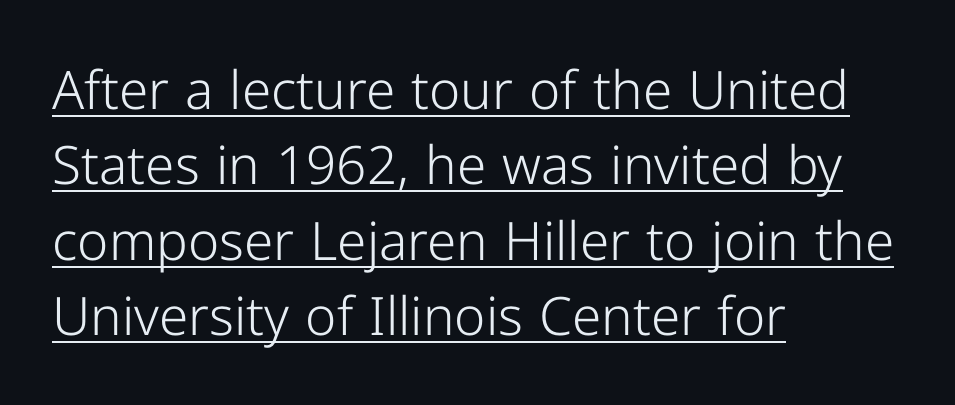
Q: Is the text bold? A: No.
Q: Is the text italic (slanted)? A: No, it is upright.
Q: Is the typeface a serif or a sans-serif typeface? A: Sans-serif.
Q: Is the text underlined? A: Yes.
Q: How is the paragraph aligned? A: Left-aligned.
Q: Is the spacing between letters normal or unusually wide? A: Normal.
Q: Is the spacing between lines tight, normal or loose? A: Normal.
Q: Width (condensed, normal, or wide)? A: Normal.
Q: Stroke contrast? A: Low.
Q: x-height? A: Medium.
Q: Monospaced? A: No.
